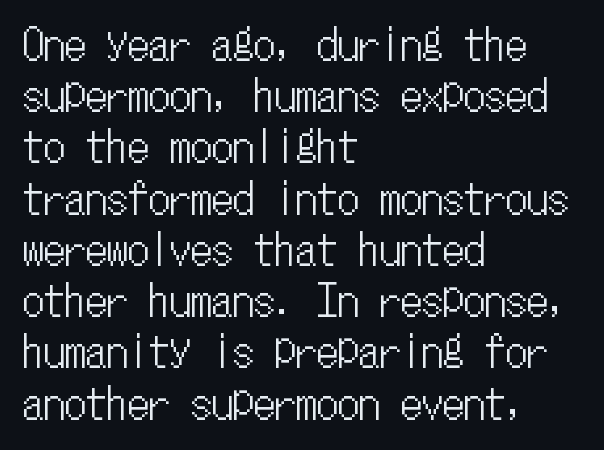
One-word summary of the alignment: left. This is roman type, the default non-slanted kind. Nobody touched the tracking dial on this one. Decoration check: the copy has no underline. Is this a fixed-width face? Yes — each glyph sits in an identical cell.
